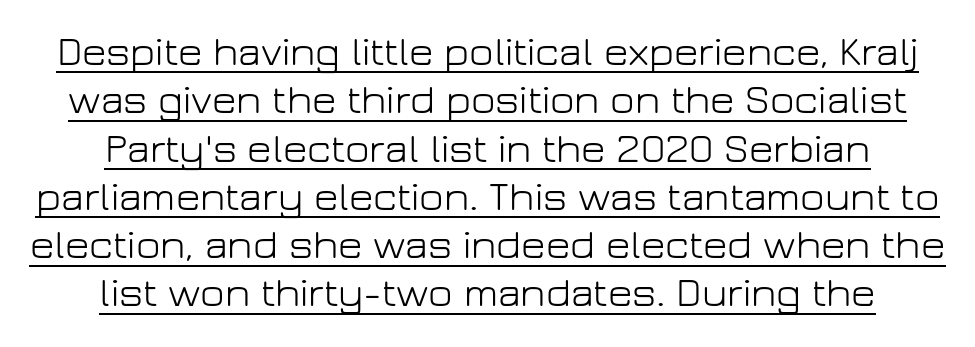
Q: Is the text bold? A: No.
Q: Is the text italic (slanted)? A: No, it is upright.
Q: Is the typeface a serif or a sans-serif typeface? A: Sans-serif.
Q: Is the text underlined? A: Yes.
Q: How is the paragraph aligned? A: Centered.
Q: Is the spacing between letters normal or unusually wide? A: Normal.
Q: Is the spacing between lines tight, normal or loose? A: Tight.
Q: Width (condensed, normal, or wide)? A: Normal.
Q: Stroke contrast? A: Low.
Q: x-height? A: Medium.
Q: Monospaced? A: No.
